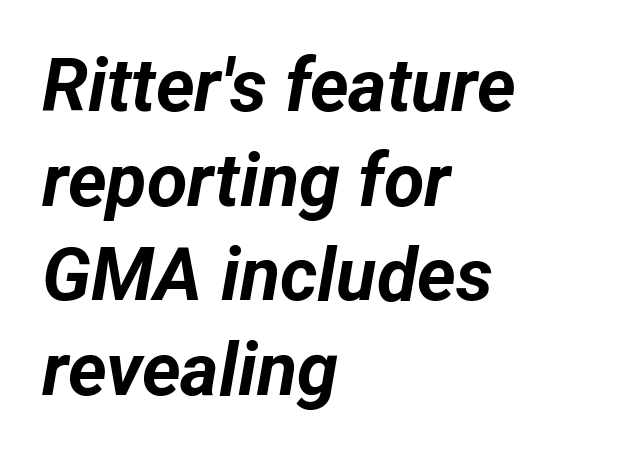
This sample keeps an unexceptional amount of space between lines. Short and long lines alike share a common starting point at left. Plain, unruled lines of type. Characters follow at the spacing the type designer built in. The rendering uses natural spacing where letterforms have individual widths.
